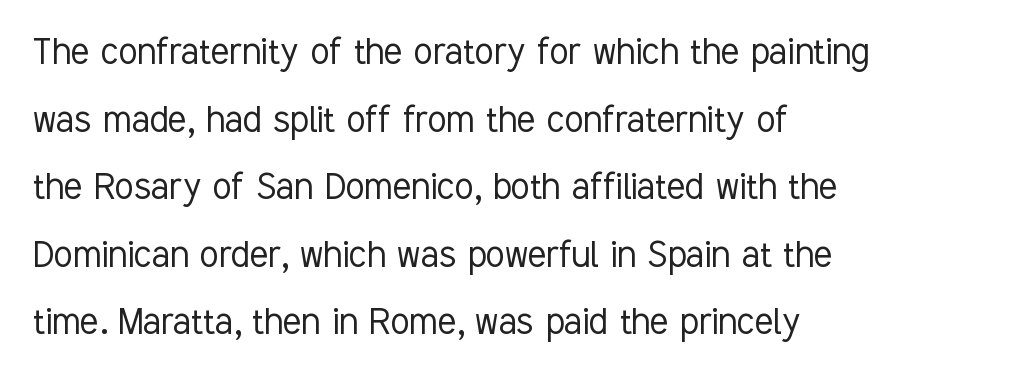
Italic: no, the glyphs are upright roman. The glyphs are unaccompanied by any horizontal stroke below them. Horizontal alignment here is leftward, the default for most running prose. Stems here are at most as thick as an everyday book face. This block has exactly the height ordinary leading produces.
